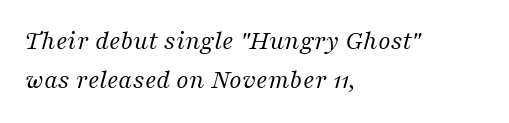
The image shows 27 px text type, italic (leaning right); set left-aligned, normal line spacing (1.46x), normal letter spacing, not underlined.
